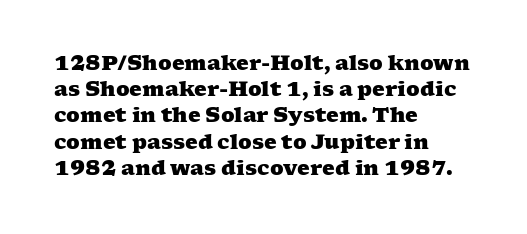
The image shows 20 px bold type; set left-aligned, normal line spacing (1.31x), normal letter spacing, not underlined.
